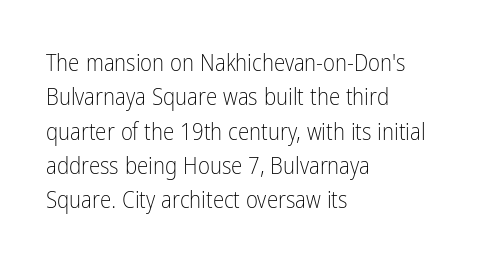
Q: Is the text bold? A: No.
Q: Is the text italic (slanted)? A: No, it is upright.
Q: Is the text underlined? A: No.
Q: How is the paragraph aligned? A: Left-aligned.
Q: Is the spacing between letters normal or unusually wide? A: Normal.
Q: Is the spacing between lines tight, normal or loose? A: Normal.
